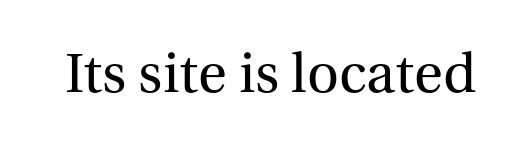
The image shows 59 px regular-weight serif type, upright; set normal letter spacing, not underlined; medium stroke contrast and a medium x-height.
